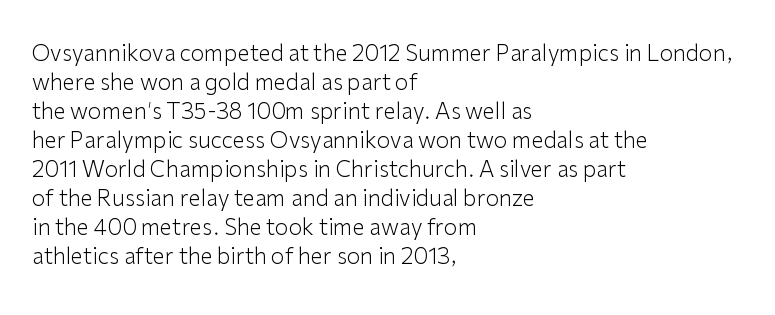
Tall strokes in this sample are plumb rather than angled. The passage shown has conventional tracking throughout. Every row of glyphs begins at an identical x-position on the left. A normal amount of white space separates one row of letters from the next. Type without underlining.
